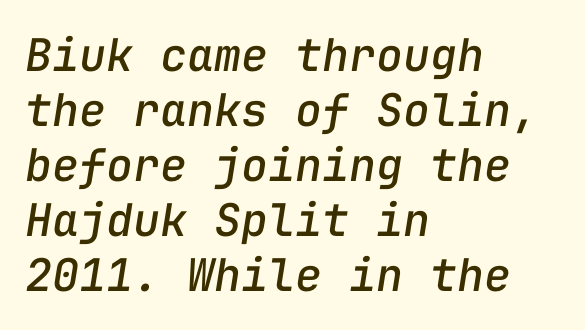
{"italic": "yes", "lean": "right", "slant_degrees": 9, "width": "normal", "stroke_contrast": "low", "x_height": "medium", "monospaced": "yes", "underline": "no", "align": "left", "line_spacing_ratio": 1.22, "letter_spacing": "normal", "letter_spacing_em": 0.0, "glyph_px": 45}
